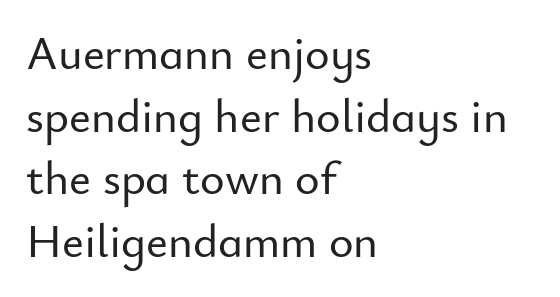
The image shows 47 px sans-serif type, upright; set left-aligned, normal line spacing (1.33x), normal letter spacing, not underlined; low stroke contrast and a small x-height.
